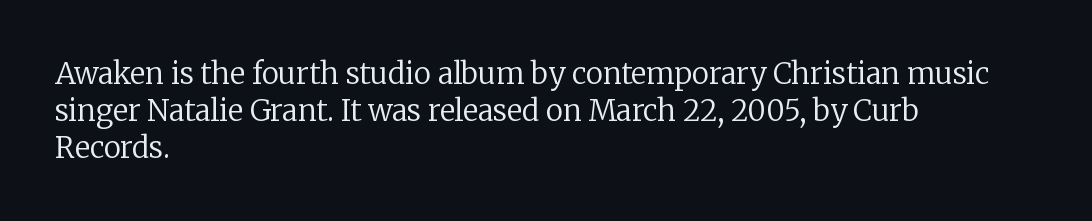
{"serif": "yes", "italic": "no", "bold": "no", "weight": "regular", "width": "normal", "stroke_contrast": "low", "x_height": "medium", "monospaced": "no", "underline": "no", "align": "left", "line_spacing": "normal", "line_spacing_ratio": 1.27, "letter_spacing": "normal", "letter_spacing_em": 0.0, "glyph_px": 29}
